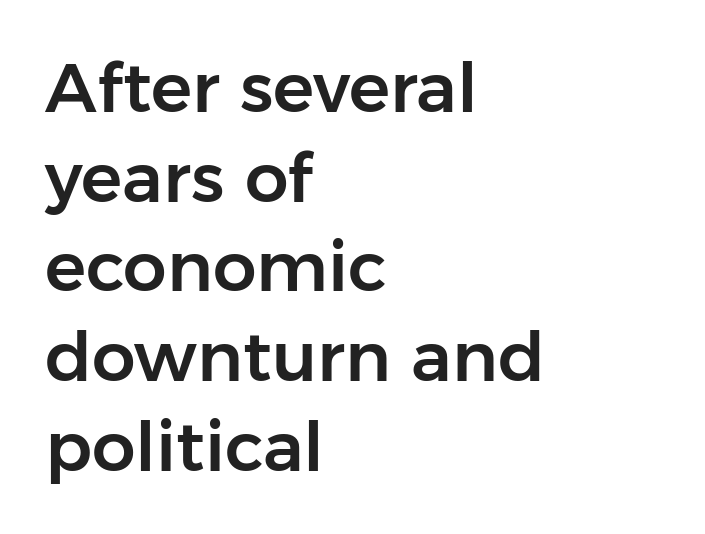
Q: Is the text italic (slanted)? A: No, it is upright.
Q: Is the typeface a serif or a sans-serif typeface? A: Sans-serif.
Q: Is the text underlined? A: No.
Q: How is the paragraph aligned? A: Left-aligned.
Q: Is the spacing between letters normal or unusually wide? A: Normal.
Q: Is the spacing between lines tight, normal or loose? A: Normal.
Q: Width (condensed, normal, or wide)? A: Normal.
Q: Stroke contrast? A: Low.
Q: x-height? A: Medium.
Q: Monospaced? A: No.
